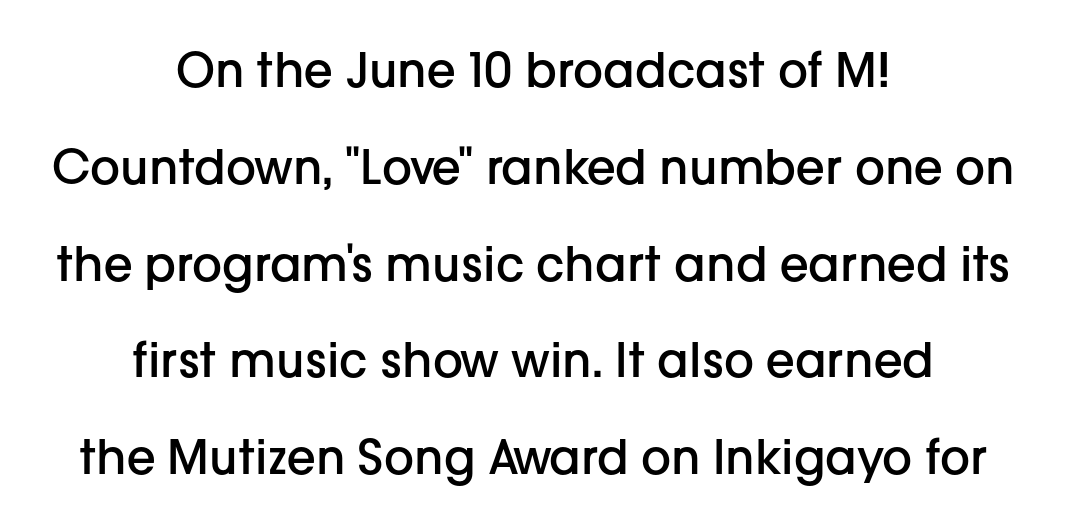
Q: Is the text bold? A: Semi-bold.
Q: Is the text italic (slanted)? A: No, it is upright.
Q: Is the typeface a serif or a sans-serif typeface? A: Sans-serif.
Q: Is the text underlined? A: No.
Q: How is the paragraph aligned? A: Centered.
Q: Is the spacing between letters normal or unusually wide? A: Normal.
Q: Is the spacing between lines tight, normal or loose? A: Loose.
Q: Width (condensed, normal, or wide)? A: Normal.
Q: Stroke contrast? A: Low.
Q: x-height? A: Medium.
Q: Monospaced? A: No.
